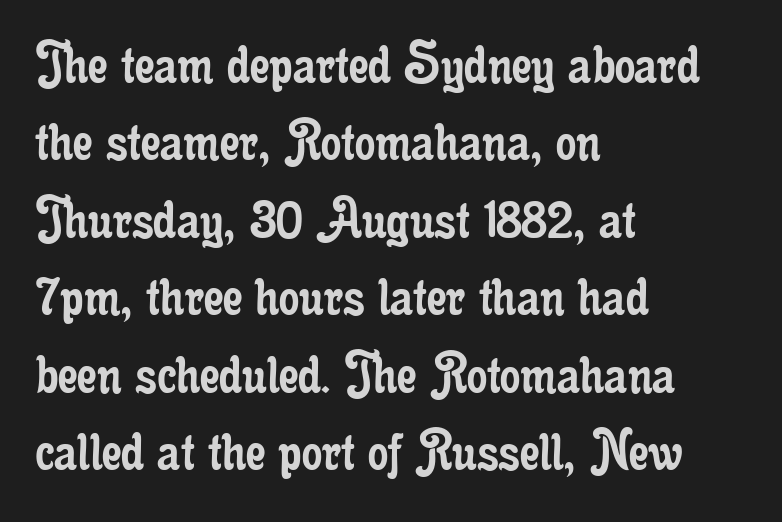
{"serif": "yes", "italic": "no", "bold": "no", "weight": "regular", "width": "condensed", "stroke_contrast": "low", "x_height": "small", "monospaced": "no", "underline": "no", "align": "left", "line_spacing_ratio": 1.21, "letter_spacing": "normal", "letter_spacing_em": 0.0, "glyph_px": 64}
